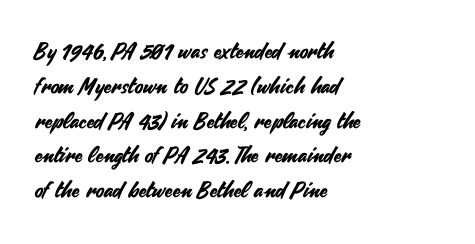
The strip under each line holds only bare page. Each new line begins a customary step beneath the previous one. Inter-character spacing is left at the font's built-in metrics. The paragraph shown leans on its left margin.
